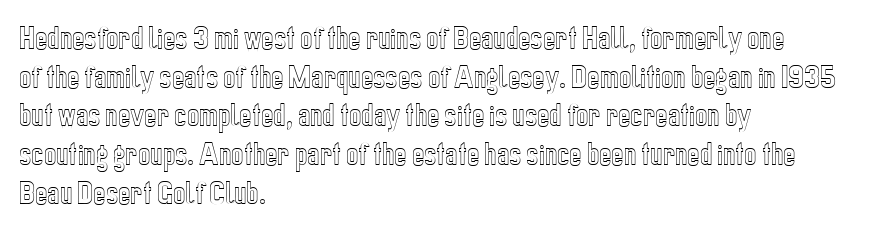
Q: Is the text italic (slanted)? A: No, it is upright.
Q: Is the text underlined? A: No.
Q: How is the paragraph aligned? A: Left-aligned.
Q: Is the spacing between letters normal or unusually wide? A: Normal.
Q: Is the spacing between lines tight, normal or loose? A: Normal.
